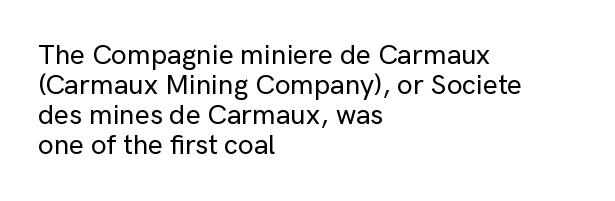
Classification — sans serif. The passage shown is not underscored anywhere. Casual observation: everything's shoved over to the left. Note the varied advance widths — an 'i' is clearly narrower than an 'm'. These lines keep a tight, regular rhythm from letter to letter.
